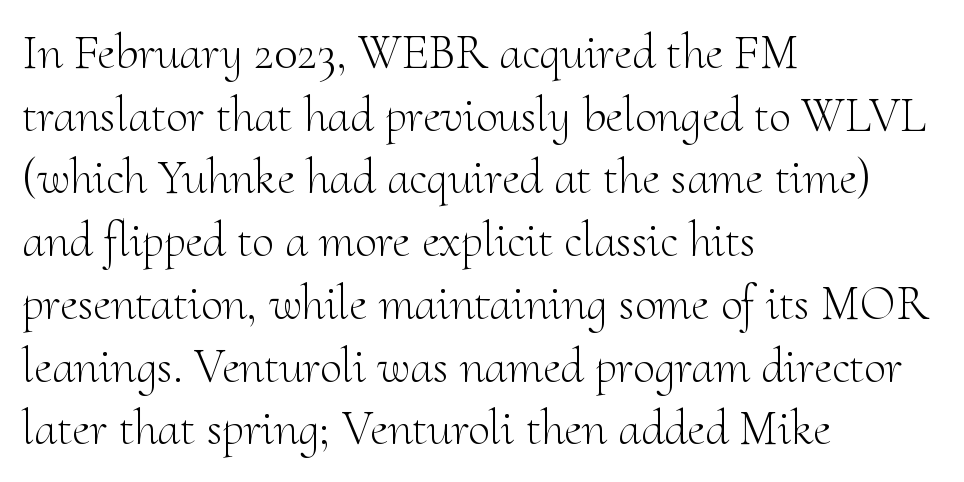
The image shows 49 px light serif type, upright; set left-aligned, normal line spacing (1.28x), normal letter spacing, not underlined; medium stroke contrast and a small x-height.
